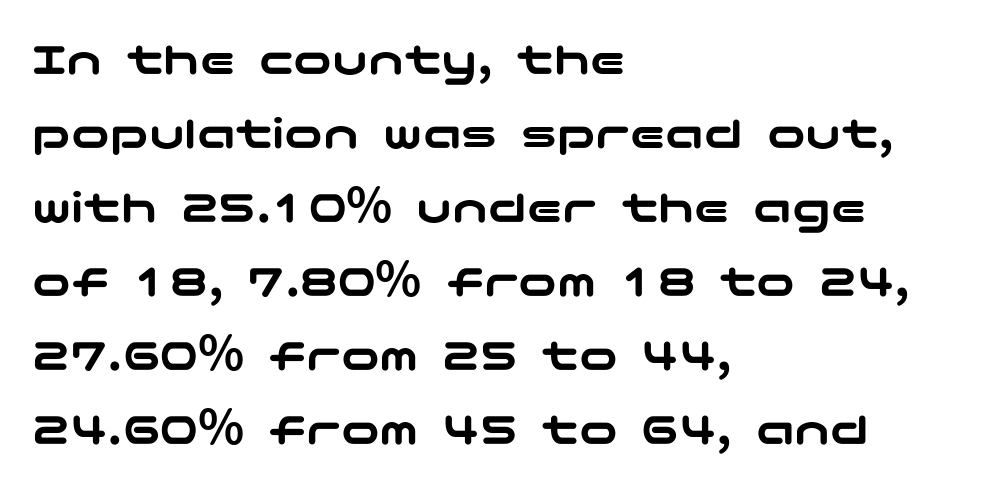
Visually the block forms a straight wall on the left and a jagged coastline on the right. The space beneath each line is pristine and unruled. Each word holds together tightly as a unit, with standard inter-letter gaps. This sample uses an upright cut, with every glyph sitting square on the baseline. Serif or sans? Sans — the stroke terminals are bare. The line-height multiplier appears to be the usual default.
